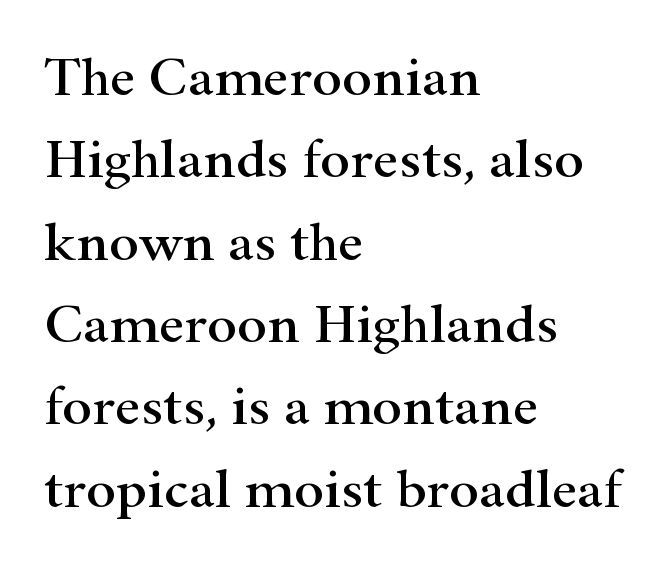
The image shows 56 px wide serif type, upright; set left-aligned, normal line spacing (1.47x), normal letter spacing, not underlined; high stroke contrast and a small x-height.
